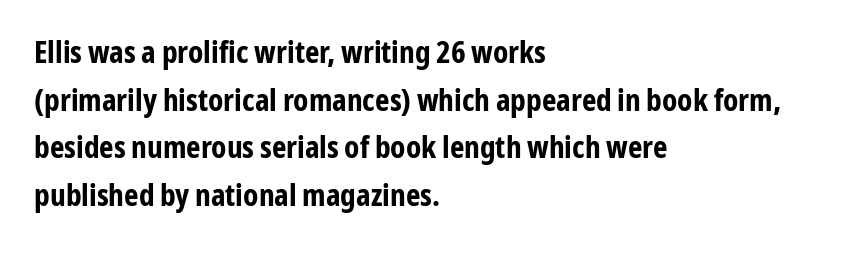
Casual observation: everything's shoved over to the left. The letters stand upright; this is a roman face. A sans-serif font was chosen for this passage. The face used here has the dense, thick strokes of a bold. Spacing between characters is what you'd get straight out of the box.
